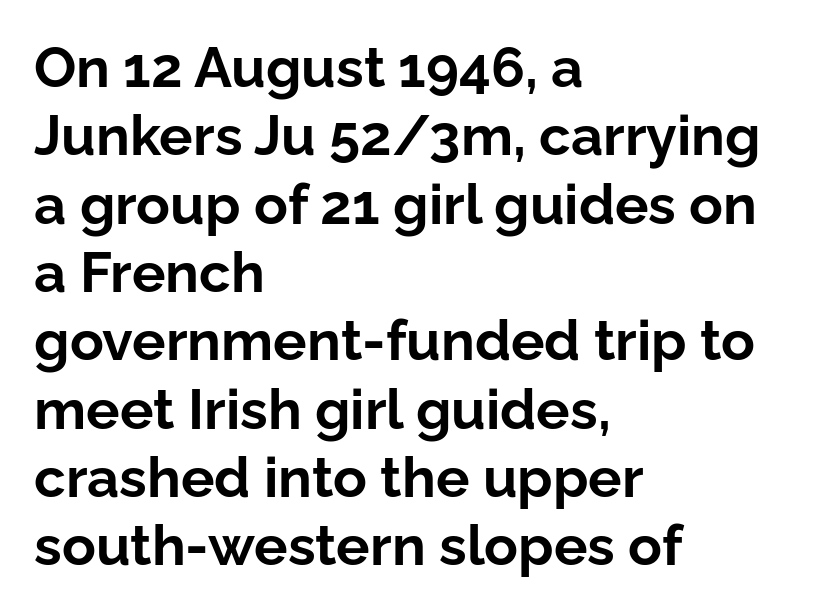
The image shows 56 px bold sans-serif type, upright; set left-aligned, line spacing 1.22x, normal letter spacing, not underlined; low stroke contrast and a medium x-height.
